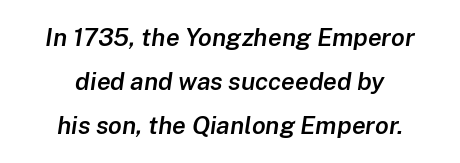
The image shows 25 px text type, italic (leaning right); set centered, line spacing 1.77x, normal letter spacing, not underlined.
